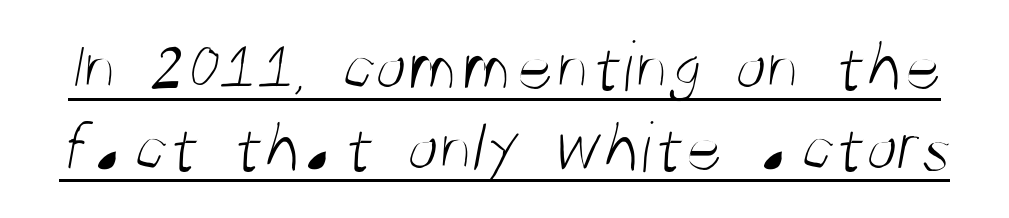
Character widths vary here, with narrow letters taking less room than wide ones. Letters have the restrained weight of plain body copy at most. Caption: standard tracking, unaltered. The line-height multiplier appears low, near solid setting.
